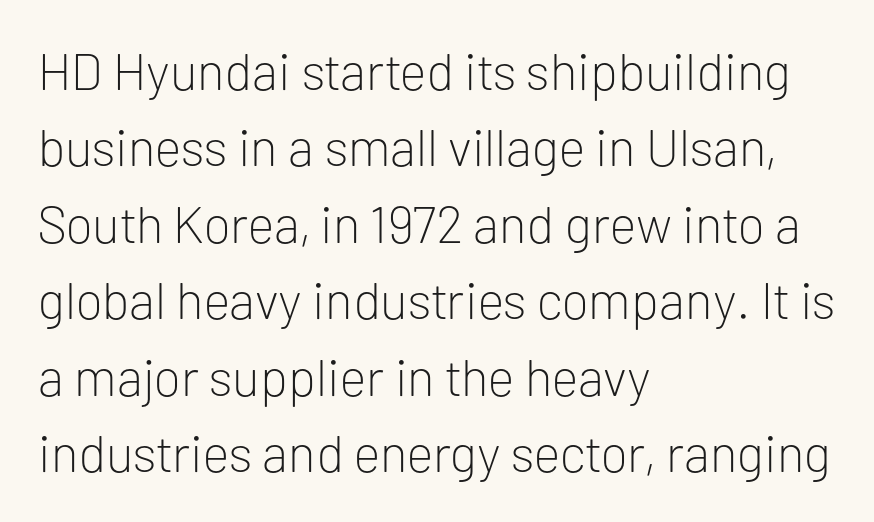
Q: Is the text bold? A: No.
Q: Is the text italic (slanted)? A: No, it is upright.
Q: Is the typeface a serif or a sans-serif typeface? A: Sans-serif.
Q: Is the text underlined? A: No.
Q: How is the paragraph aligned? A: Left-aligned.
Q: Is the spacing between letters normal or unusually wide? A: Normal.
Q: Is the spacing between lines tight, normal or loose? A: Normal.
Q: Width (condensed, normal, or wide)? A: Normal.
Q: Stroke contrast? A: Low.
Q: x-height? A: Medium.
Q: Monospaced? A: No.
